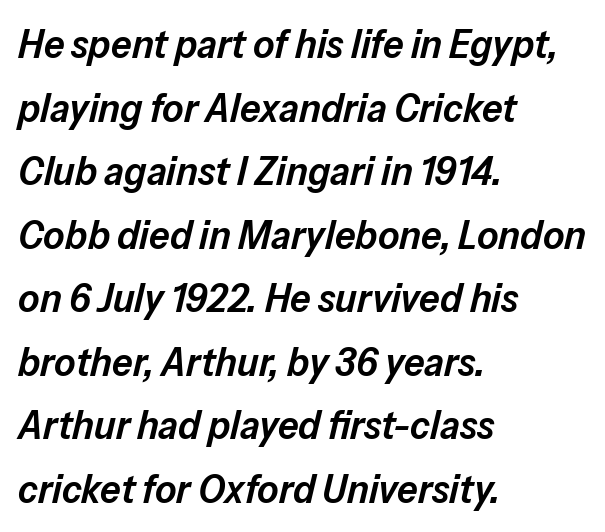
Q: Is the text bold? A: Semi-bold.
Q: Is the text italic (slanted)? A: Yes, it leans right by about 13 degrees.
Q: Is the text underlined? A: No.
Q: How is the paragraph aligned? A: Left-aligned.
Q: Is the spacing between letters normal or unusually wide? A: Normal.
Q: Is the spacing between lines tight, normal or loose? A: Normal.
Q: Width (condensed, normal, or wide)? A: Normal.
Q: Stroke contrast? A: Low.
Q: x-height? A: Medium.
Q: Monospaced? A: No.
